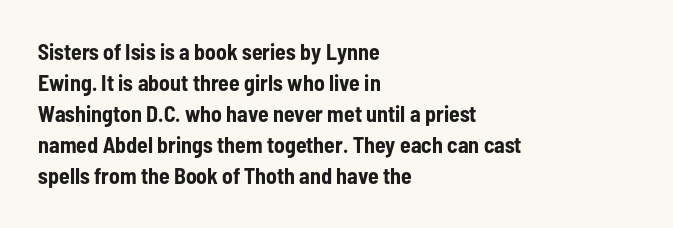
{"italic": "no", "bold": "yes", "underline": "no", "align": "left", "line_spacing": "normal", "line_spacing_ratio": 1.41, "letter_spacing": "normal", "letter_spacing_em": 0.0, "glyph_px": 22}
